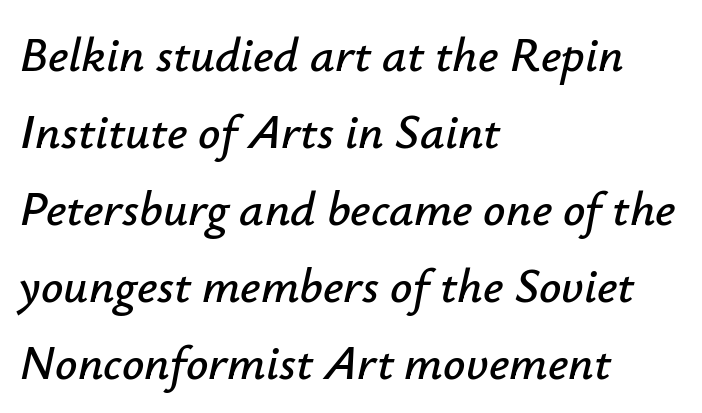
Designer's note — italics engaged. Do the characters align in a grid? No, the font is proportional. Glance below the letters and you will spot only blank space. Casual observation: everything's shoved over to the left. These lines sit exactly where default settings would place them. Look at the tracking — it's just the regular setting, nothing added.
